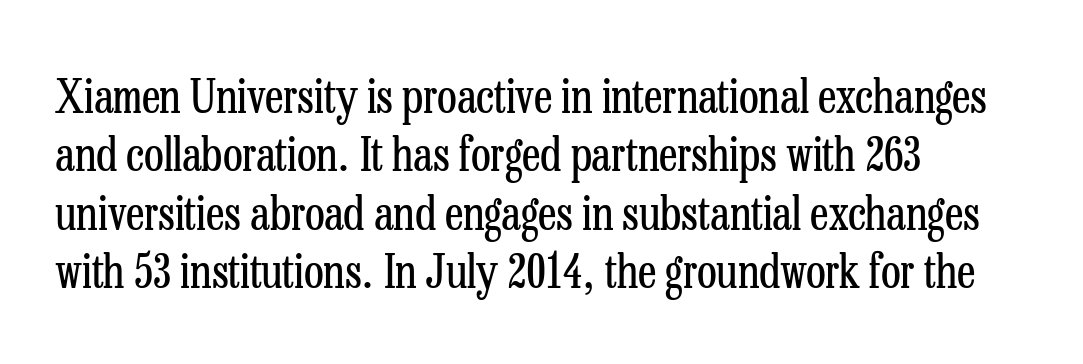
Baseline-to-baseline distance is the conventional proportion of letter height. A light-to-regular cut is what we see here. Type style note: has serifs. All the whitespace from short lines collects on the right. Does the lettering tilt? It doesn't — this is upright. Glance below the letters and you will spot only blank space.
